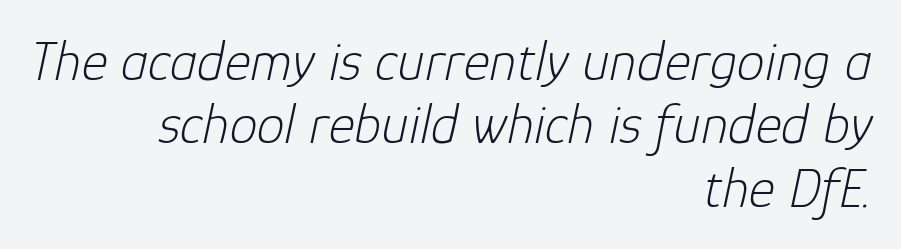
The image shows 56 px light type, italic (leaning right); set right-aligned, tight line spacing (1.13x), normal letter spacing, not underlined; low stroke contrast and a medium x-height.
